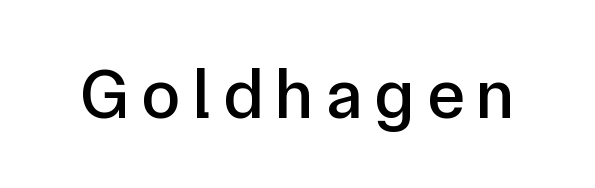
Q: Is the text italic (slanted)? A: No, it is upright.
Q: Is the typeface a serif or a sans-serif typeface? A: Sans-serif.
Q: Is the text underlined? A: No.
Q: Width (condensed, normal, or wide)? A: Normal.
Q: Stroke contrast? A: Low.
Q: x-height? A: Medium.
Q: Monospaced? A: No.
